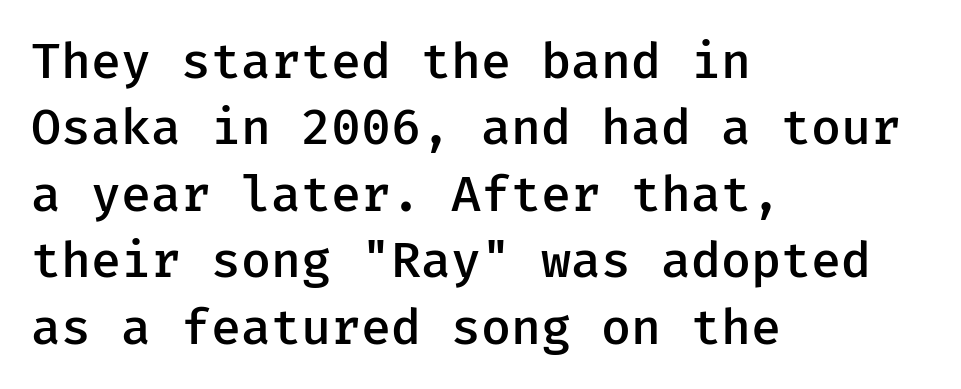
{"serif": "no", "italic": "no", "bold": "semi", "weight": "semibold", "width": "normal", "stroke_contrast": "low", "x_height": "medium", "underline": "no", "align": "left", "line_spacing": "normal", "line_spacing_ratio": 1.33, "letter_spacing": "normal", "letter_spacing_em": 0.0, "glyph_px": 50}
